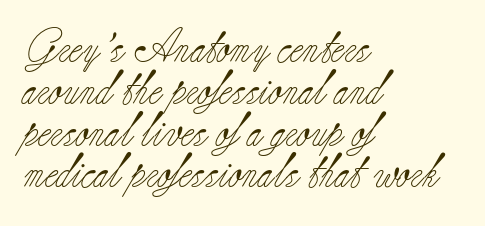
Is the letter spacing exaggerated? No — it looks like the ordinary default. Character widths vary here, with narrow letters taking less room than wide ones. Observe the serifs anchoring each vertical stroke in this sample. The face looks like a standard text weight, possibly lighter.
